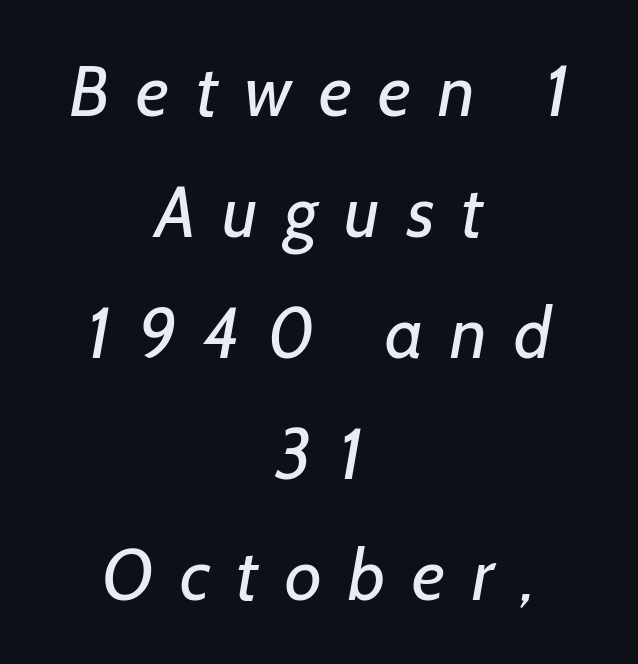
Q: Is the text bold? A: No.
Q: Is the typeface a serif or a sans-serif typeface? A: Sans-serif.
Q: Is the text underlined? A: No.
Q: How is the paragraph aligned? A: Centered.
Q: Is the spacing between letters normal or unusually wide? A: Unusually wide.
Q: Is the spacing between lines tight, normal or loose? A: Normal.
Q: Width (condensed, normal, or wide)? A: Normal.
Q: Stroke contrast? A: Low.
Q: x-height? A: Medium.
Q: Monospaced? A: No.
